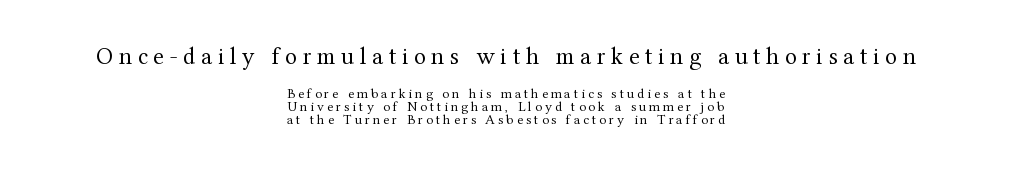
The image shows 25 px text type, upright; set centered, tight line spacing (0.95x), unusually wide letter spacing (+0.22 em), not underlined; the first (top) block is 1.79x larger.
